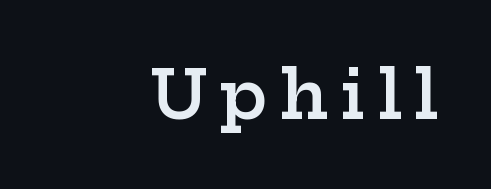
{"serif": "yes", "italic": "no", "bold": "semi", "weight": "semibold", "width": "wide", "stroke_contrast": "low", "x_height": "medium", "monospaced": "no", "underline": "no", "align": "right", "glyph_px": 67}
